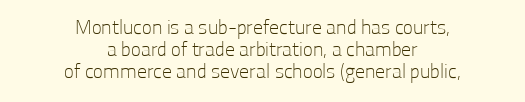
{"italic": "no", "bold": "no", "underline": "no", "align": "center", "line_spacing": "tight", "line_spacing_ratio": 1.1, "letter_spacing": "normal", "letter_spacing_em": 0.0, "glyph_px": 20}
